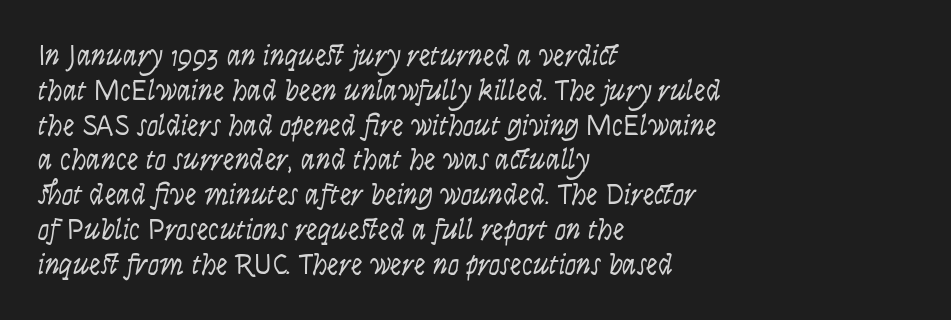
The text block is weighted toward the left margin, trailing off unevenly rightward. A light-to-regular cut is what we see here. Unlike a traditional serif, this face leaves its strokes unadorned.
